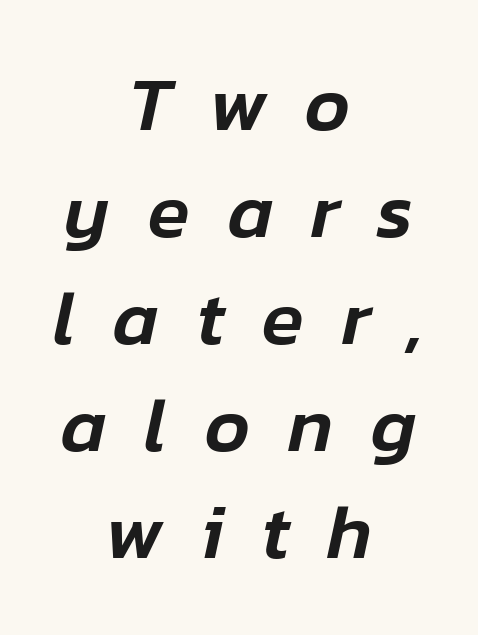
{"italic": "yes", "lean": "right", "slant_degrees": 12, "width": "normal", "stroke_contrast": "low", "x_height": "medium", "monospaced": "no", "underline": "no", "align": "center", "line_spacing": "normal", "line_spacing_ratio": 1.39, "letter_spacing": "wide", "letter_spacing_em": 0.49, "glyph_px": 77}
